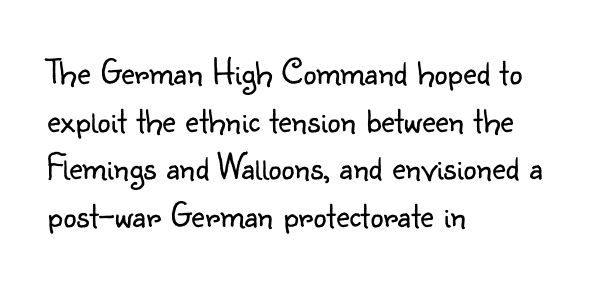
The image shows 37 px light sans-serif type, upright; set left-aligned, normal line spacing (1.29x), normal letter spacing, not underlined; low stroke contrast and a small x-height.
